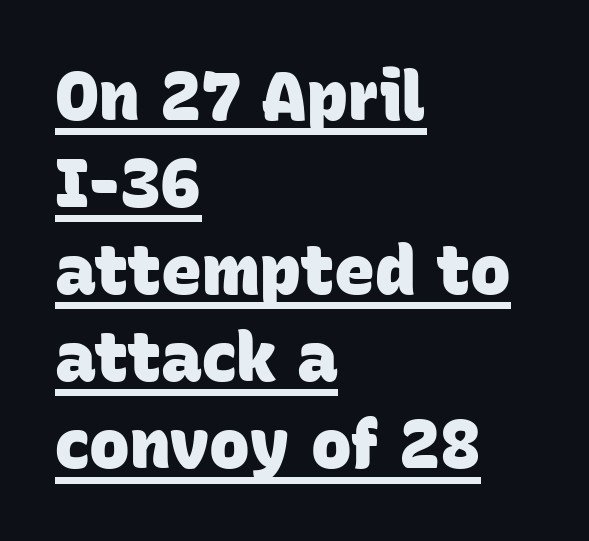
The rendering uses a moderate line-height, typical for paragraphs. Serifs: no, the terminals of the letterforms are clean. This rendering leaves character spacing at its baseline value. You could not count columns in this text — the font is proportionally spaced. How heavy is the stroke? Heavy — this is a bold.
